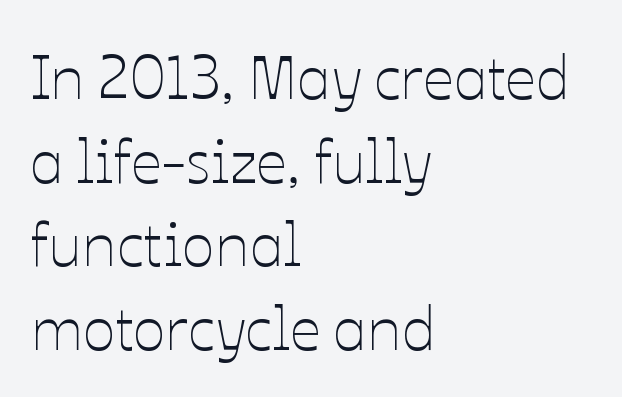
The image shows 61 px thin type, upright; set left-aligned, normal line spacing (1.37x), normal letter spacing, not underlined; low stroke contrast and a medium x-height.
